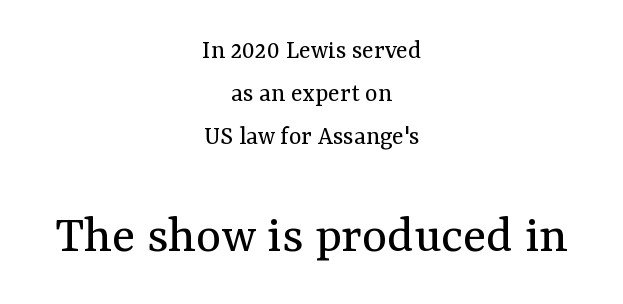
Q: Is the text bold? A: No.
Q: Is the text italic (slanted)? A: No, it is upright.
Q: Is the typeface a serif or a sans-serif typeface? A: Serif.
Q: Is the text underlined? A: No.
Q: How is the paragraph aligned? A: Centered.
Q: Is the spacing between letters normal or unusually wide? A: Normal.
Q: Is the spacing between lines tight, normal or loose? A: Normal.
Q: Which block of text is set in a larger size, the first (top) or the second (bottom)? A: The second (bottom) one.
Q: Width (condensed, normal, or wide)? A: Normal.
Q: Stroke contrast? A: Medium.
Q: x-height? A: Medium.
Q: Monospaced? A: No.
